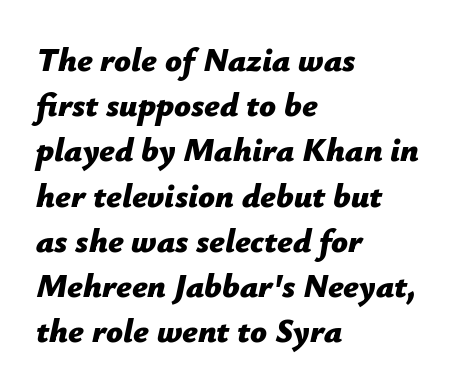
{"italic": "yes", "lean": "right", "slant_degrees": 12, "bold": "yes", "weight": "bold", "width": "normal", "stroke_contrast": "low", "x_height": "medium", "monospaced": "no", "underline": "no", "align": "left", "line_spacing": "normal", "line_spacing_ratio": 1.37, "letter_spacing": "normal", "letter_spacing_em": 0.0, "glyph_px": 33}
